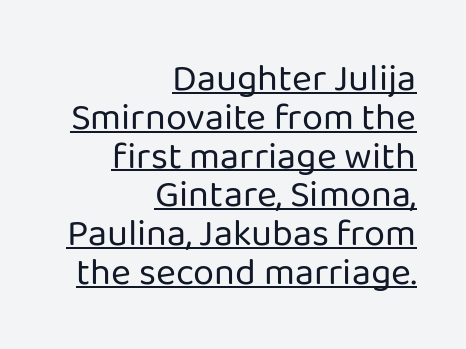
These lines keep a tight, regular rhythm from letter to letter. Think of a printed novel: that variable character pitch is what you see here. Check where the strokes stop: nothing finishes them off — pure sans. Beneath each row of characters lies a ruled line. Ink coverage per letter is moderate at most. The paragraph shown leans on its right margin.
